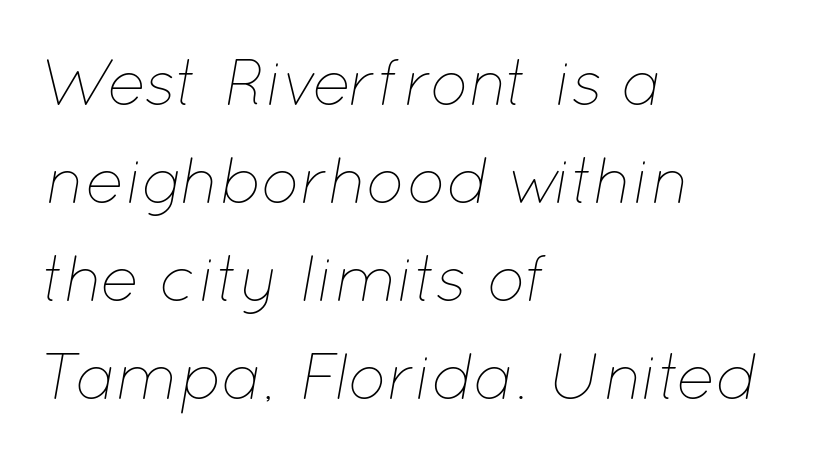
The image shows 65 px thin type, italic (leaning right); set left-aligned, normal line spacing (1.51x), normal letter spacing, not underlined; low stroke contrast and a medium x-height.
